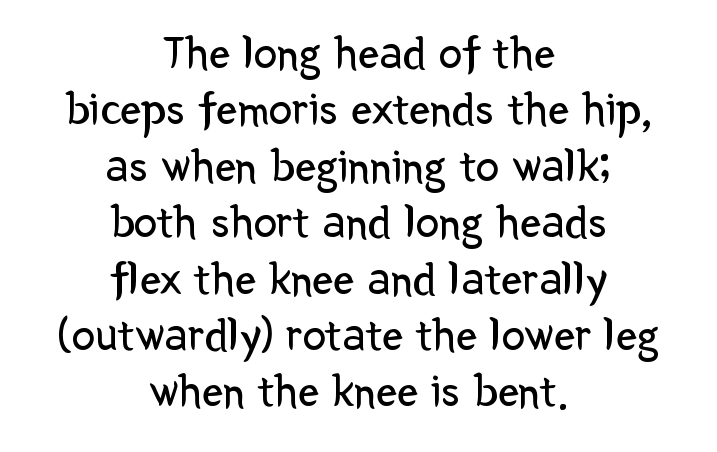
{"serif": "no", "italic": "no", "bold": "no", "weight": "regular", "width": "normal", "stroke_contrast": "low", "x_height": "medium", "monospaced": "no", "underline": "no", "align": "center", "line_spacing_ratio": 1.2, "letter_spacing": "normal", "letter_spacing_em": 0.0, "glyph_px": 47}
